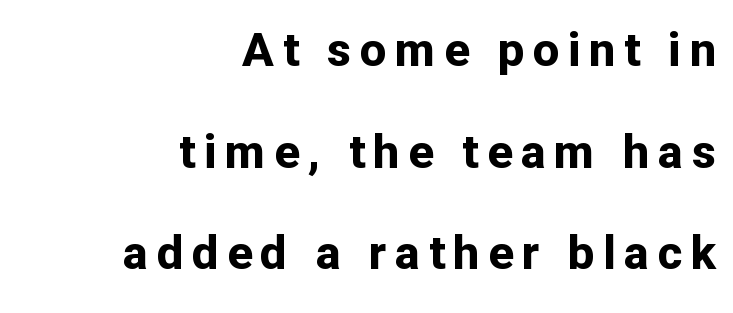
Q: Is the text bold? A: Yes.
Q: Is the text italic (slanted)? A: No, it is upright.
Q: Is the typeface a serif or a sans-serif typeface? A: Sans-serif.
Q: Is the text underlined? A: No.
Q: How is the paragraph aligned? A: Right-aligned.
Q: Is the spacing between lines tight, normal or loose? A: Loose.
Q: Width (condensed, normal, or wide)? A: Normal.
Q: Stroke contrast? A: Low.
Q: x-height? A: Medium.
Q: Monospaced? A: No.
